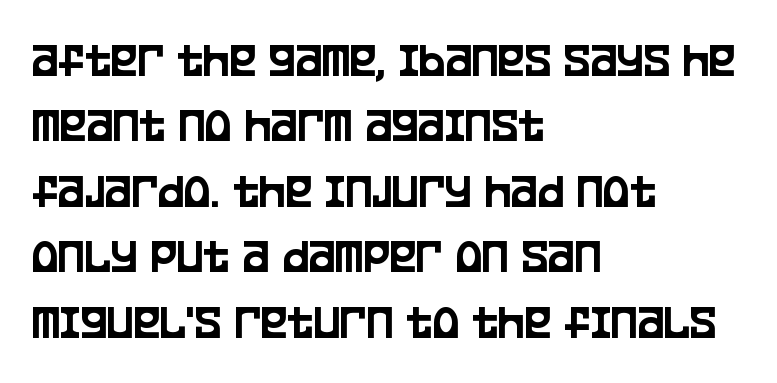
Q: Is the text italic (slanted)? A: No, it is upright.
Q: Is the typeface a serif or a sans-serif typeface? A: Sans-serif.
Q: Is the text underlined? A: No.
Q: How is the paragraph aligned? A: Left-aligned.
Q: Is the spacing between letters normal or unusually wide? A: Normal.
Q: Is the spacing between lines tight, normal or loose? A: Normal.
Q: Width (condensed, normal, or wide)? A: Condensed.
Q: Stroke contrast? A: Low.
Q: x-height? A: Large.
Q: Monospaced? A: No.
